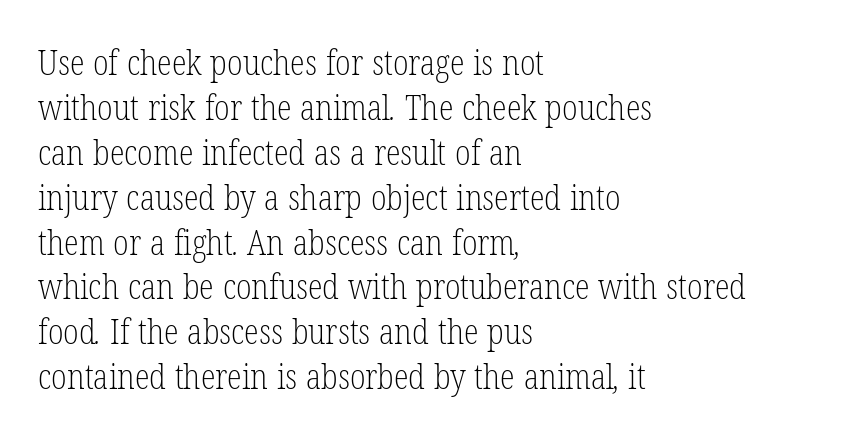
{"serif": "yes", "bold": "no", "weight": "light", "width": "condensed", "stroke_contrast": "low", "x_height": "medium", "monospaced": "no", "underline": "no", "align": "left", "line_spacing": "normal", "line_spacing_ratio": 1.32, "letter_spacing": "normal", "letter_spacing_em": 0.0, "glyph_px": 34}
